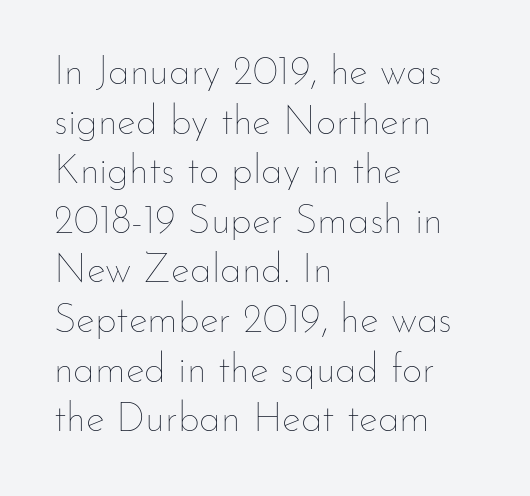
{"italic": "no", "bold": "no", "weight": "thin", "width": "normal", "stroke_contrast": "low", "x_height": "small", "monospaced": "no", "underline": "no", "align": "left", "line_spacing_ratio": 1.24, "letter_spacing": "normal", "letter_spacing_em": 0.0, "glyph_px": 40}
